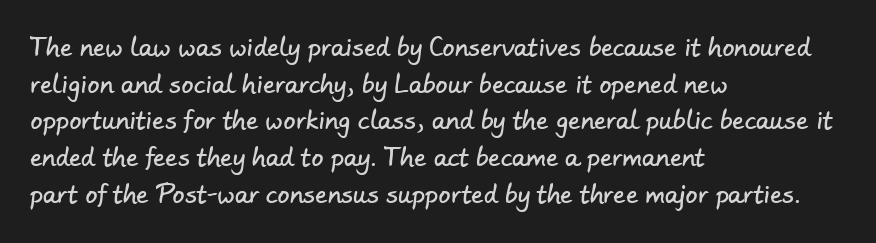
{"underline": "no", "align": "left", "line_spacing": "normal", "line_spacing_ratio": 1.53, "letter_spacing": "normal", "letter_spacing_em": 0.0, "glyph_px": 24}
